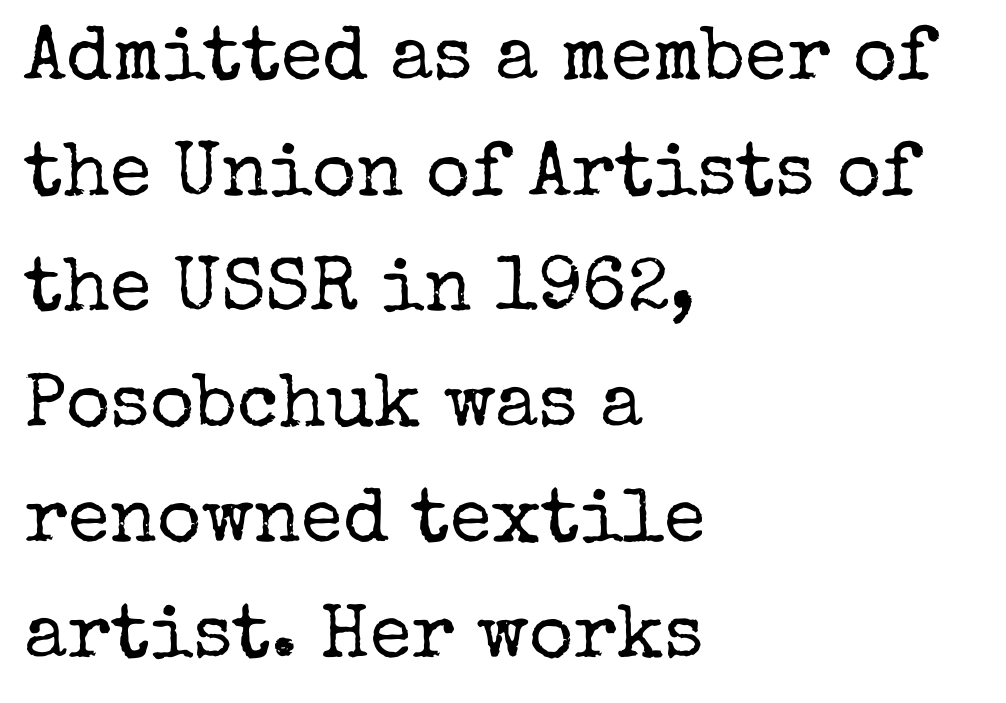
Default kerning and tracking; the words read as compact shapes. Character widths vary here, with narrow letters taking less room than wide ones. The characters are drawn with everyday or finer stroke widths. Plain, unruled lines of type. Is this a sans? No — the strokes have serifs. Caption: multi-line text, flush left, ragged right.
